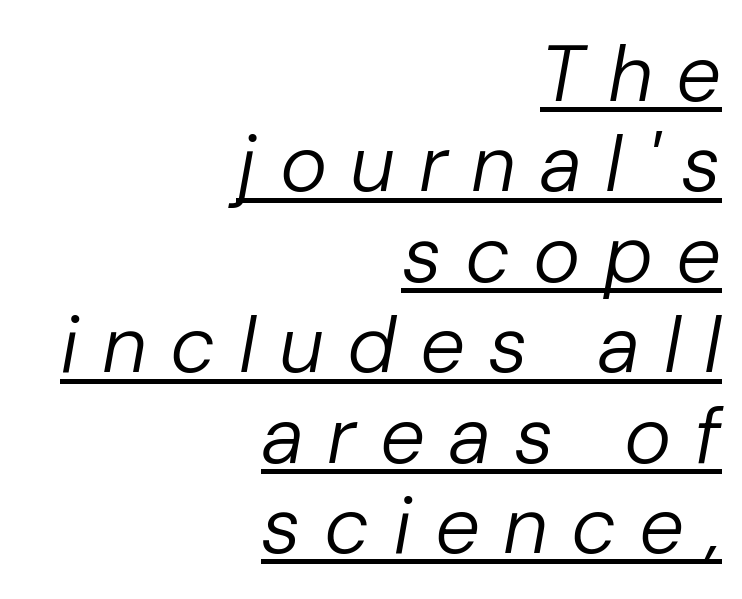
Character widths vary here, with narrow letters taking less room than wide ones. Compared with a flush-left layout, this one pins lines to the opposite, right side. If you measured baseline to baseline, you'd find a short distance. How are the letters spaced? Widely, with obvious added tracking. The words here are underlined. The letters look calm and open, with moderate or lighter stems.
